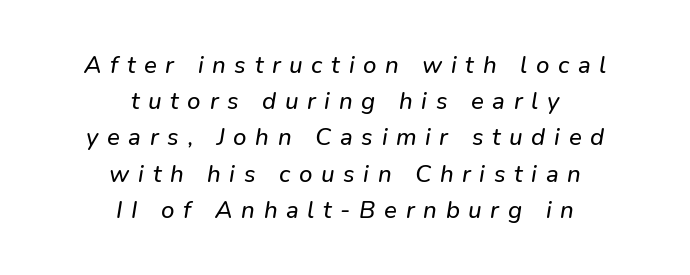
Where is the straight margin? There isn't one; the lines are centered. Notice how the stems are inclined rather than vertical — that's the hallmark of italics. The line-height multiplier appears to be the usual default. The tracking jumps out immediately: characters are airy and widely separated. Underlining? Definitely not there.
